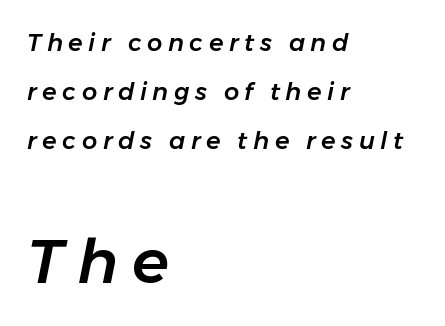
Q: Is the text italic (slanted)? A: Yes, it leans right by about 11 degrees.
Q: Is the text underlined? A: No.
Q: How is the paragraph aligned? A: Left-aligned.
Q: Is the spacing between letters normal or unusually wide? A: Unusually wide.
Q: Is the spacing between lines tight, normal or loose? A: Loose.
Q: Which block of text is set in a larger size, the first (top) or the second (bottom)? A: The second (bottom) one.
Q: Width (condensed, normal, or wide)? A: Normal.
Q: Stroke contrast? A: Low.
Q: x-height? A: Medium.
Q: Monospaced? A: No.
